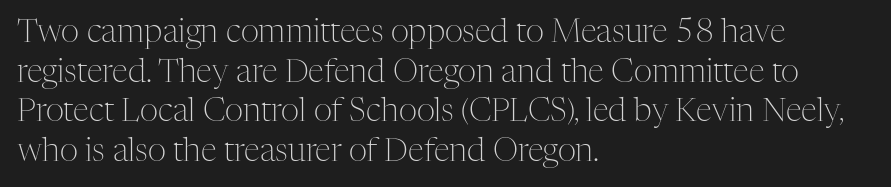
This sample has the flowing, uneven cadence of proportional lettering. Posture: upright roman. The letters carry serifs — small finishing strokes at the ends of their stems. No extra ink here — the face is not bold. Descender tails drop into unmarked territory. Words appear dense and cohesive because spacing is normal.
